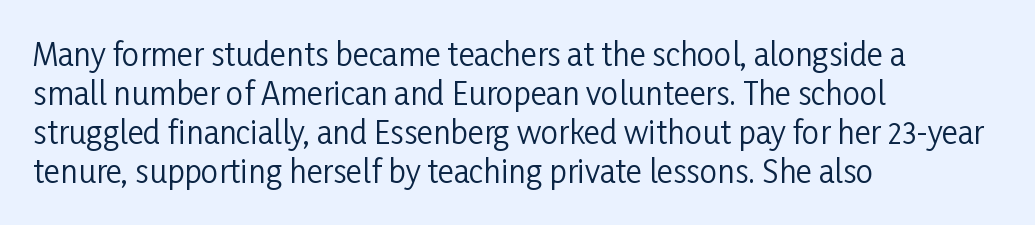
Q: Is the text bold? A: No.
Q: Is the text italic (slanted)? A: No, it is upright.
Q: Is the typeface a serif or a sans-serif typeface? A: Sans-serif.
Q: Is the text underlined? A: No.
Q: How is the paragraph aligned? A: Left-aligned.
Q: Is the spacing between letters normal or unusually wide? A: Normal.
Q: Is the spacing between lines tight, normal or loose? A: Normal.
Q: Width (condensed, normal, or wide)? A: Condensed.
Q: Stroke contrast? A: Low.
Q: x-height? A: Medium.
Q: Monospaced? A: No.
